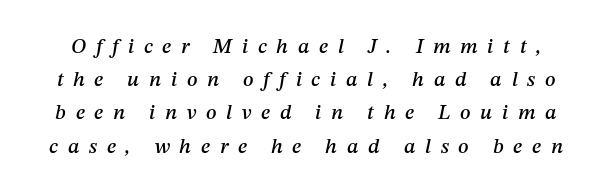
Q: Is the text italic (slanted)? A: Yes, it leans right by about 12 degrees.
Q: Is the text underlined? A: No.
Q: Is the spacing between letters normal or unusually wide? A: Unusually wide.
Q: Is the spacing between lines tight, normal or loose? A: Normal.
